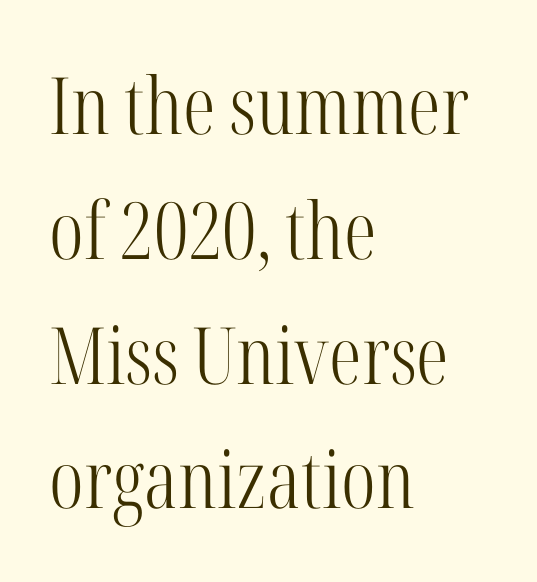
The specimen omits any rule beneath the text block's lines. Each new line begins a customary step beneath the previous one. Stroke mass is kept to a normal reading level or below. Posture: straight, roman, zero tilt. This sample has the flowing, uneven cadence of proportional lettering.
